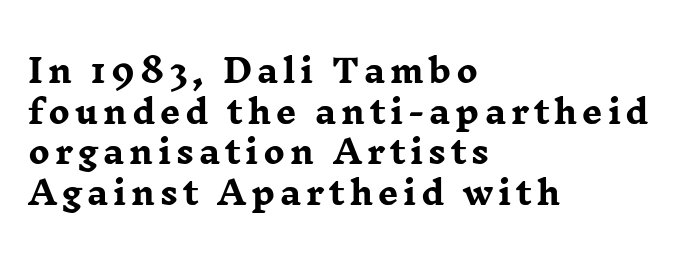
The image shows 32 px heavy, wide serif type, upright; set left-aligned, normal line spacing (1.27x), not underlined; low stroke contrast and a medium x-height.
